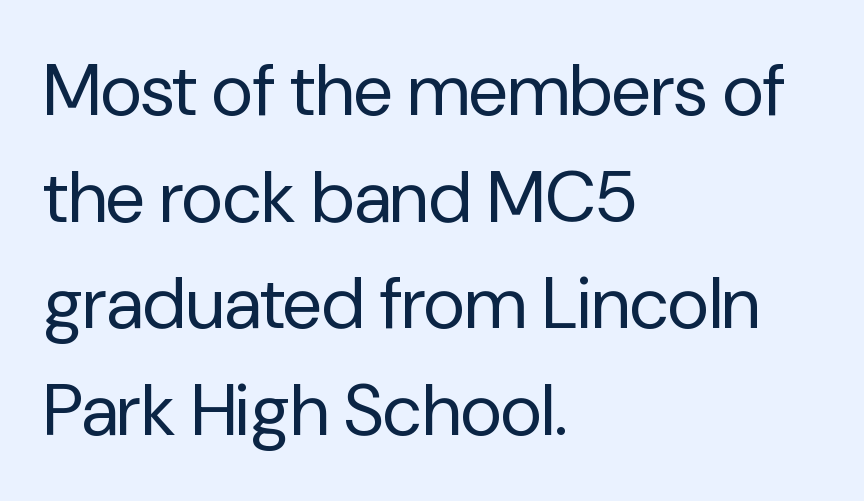
{"serif": "no", "italic": "no", "bold": "no", "weight": "regular", "width": "normal", "stroke_contrast": "low", "x_height": "medium", "monospaced": "no", "underline": "no", "align": "left", "line_spacing": "normal", "line_spacing_ratio": 1.48, "letter_spacing": "normal", "letter_spacing_em": 0.0, "glyph_px": 72}
